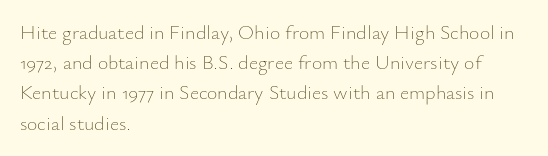
Q: Is the text bold? A: No.
Q: Is the text italic (slanted)? A: No, it is upright.
Q: Is the text underlined? A: No.
Q: How is the paragraph aligned? A: Left-aligned.
Q: Is the spacing between letters normal or unusually wide? A: Normal.
Q: Is the spacing between lines tight, normal or loose? A: Normal.
